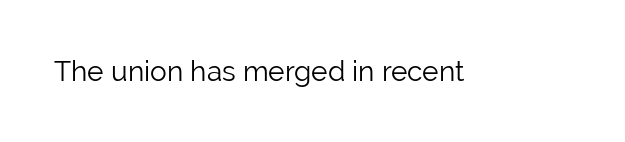
Q: Is the text bold? A: No.
Q: Is the text italic (slanted)? A: No, it is upright.
Q: Is the typeface a serif or a sans-serif typeface? A: Sans-serif.
Q: Is the text underlined? A: No.
Q: Is the spacing between letters normal or unusually wide? A: Normal.
Q: Width (condensed, normal, or wide)? A: Normal.
Q: Stroke contrast? A: Low.
Q: x-height? A: Medium.
Q: Monospaced? A: No.
